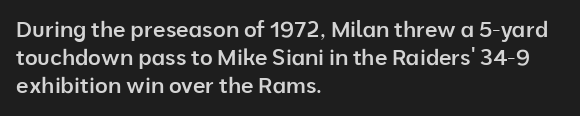
{"italic": "no", "bold": "semi", "underline": "no", "align": "left", "line_spacing": "normal", "line_spacing_ratio": 1.28, "letter_spacing": "normal", "letter_spacing_em": 0.0, "glyph_px": 22}
